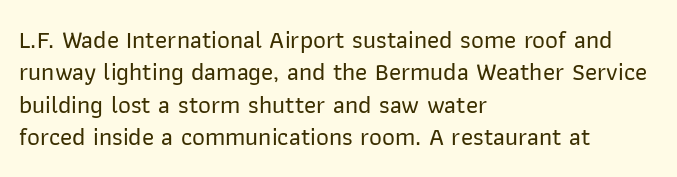
{"italic": "no", "underline": "no", "align": "left", "line_spacing": "normal", "line_spacing_ratio": 1.3, "letter_spacing": "normal", "letter_spacing_em": 0.0, "glyph_px": 25}
